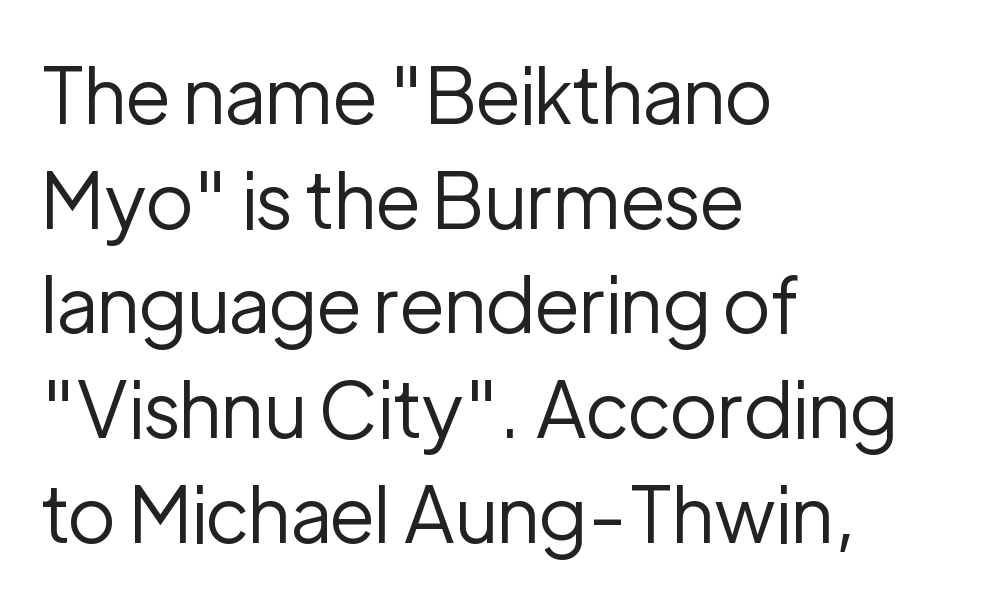
The rendering uses a moderate line-height, typical for paragraphs. Do the characters align in a grid? No, the font is proportional. Serif or sans? Sans — the stroke terminals are bare. The passage is arranged the way most books set body copy — flush left. Is the type heavy? It reads as light-to-regular instead. The strip under each line holds only bare page.
